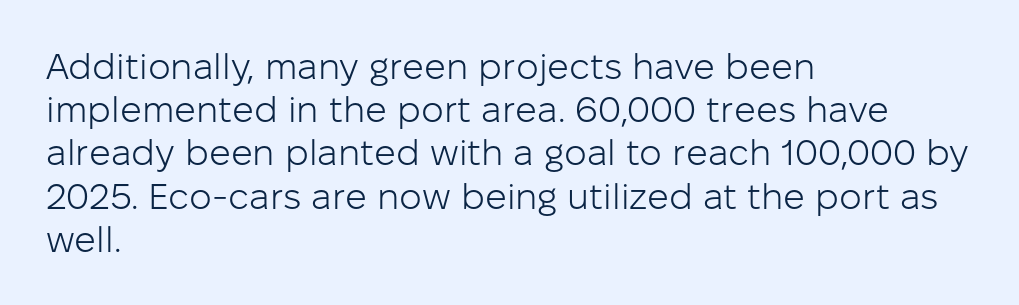
The image shows 36 px light sans-serif type, upright; set left-aligned, line spacing 1.2x, normal letter spacing, not underlined; low stroke contrast and a medium x-height.
